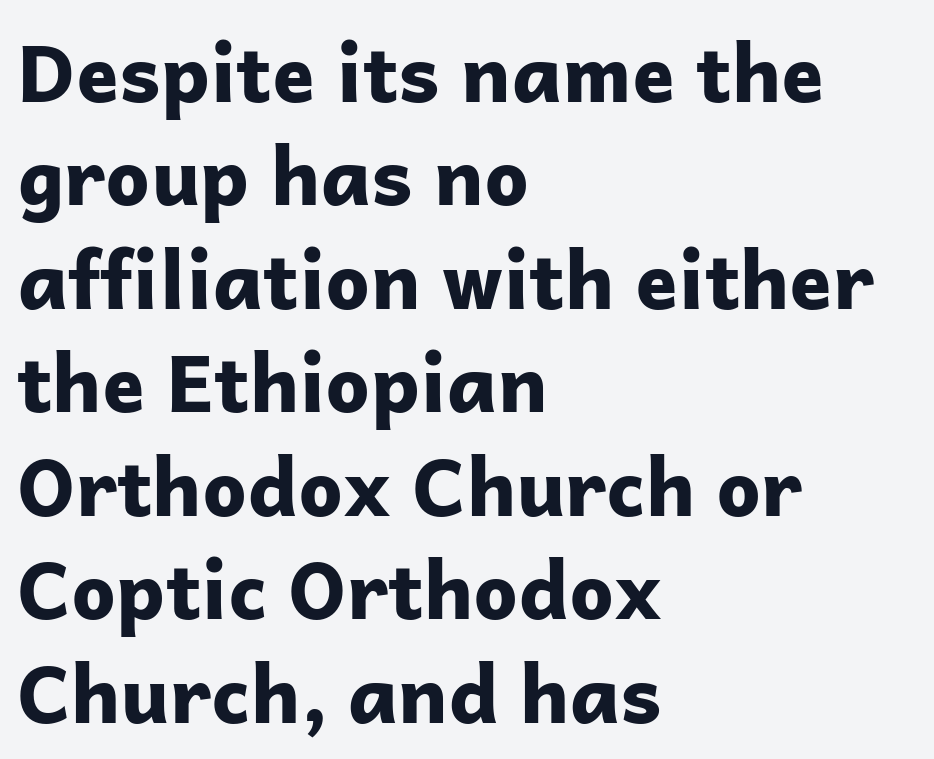
{"serif": "no", "italic": "no", "bold": "yes", "weight": "bold", "width": "normal", "stroke_contrast": "low", "x_height": "medium", "monospaced": "no", "underline": "no", "align": "left", "line_spacing": "normal", "line_spacing_ratio": 1.31, "letter_spacing": "normal", "letter_spacing_em": 0.0, "glyph_px": 79}
